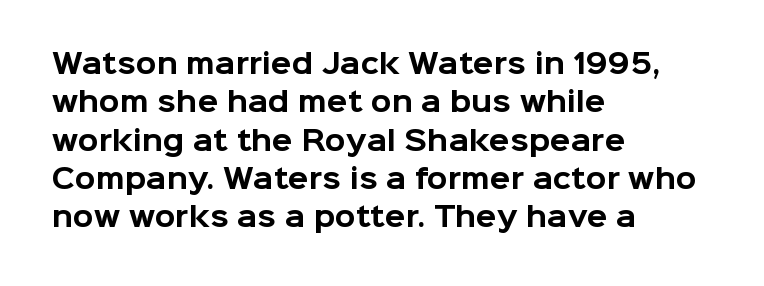
Glyph-to-glyph distance matches everyday printed text. Notice how thick the strokes are: this is what a full bold looks like. A normal amount of white space separates one row of letters from the next. Only glyphs here, with clear space below each row. Vertical strokes here are truly vertical.
